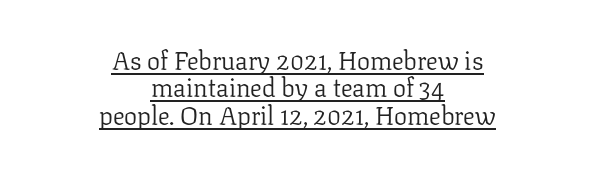
{"italic": "no", "bold": "no", "underline": "yes", "align": "center", "line_spacing": "tight", "line_spacing_ratio": 1.05, "letter_spacing": "normal", "letter_spacing_em": 0.0, "glyph_px": 26}
